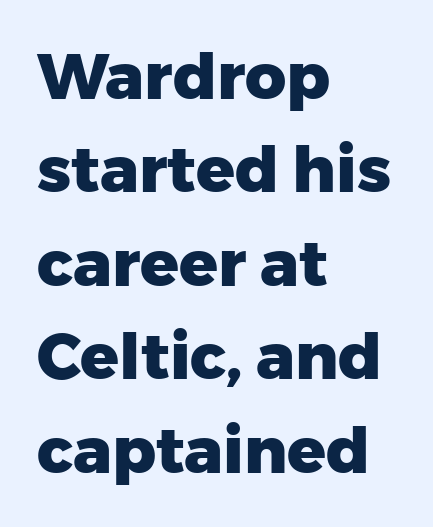
Do the letters lean? They stand straight. Any mark beneath the type? The region is blank. The passage shown is emphatically bold. Rows of type keep a routine distance in the vertical direction.
